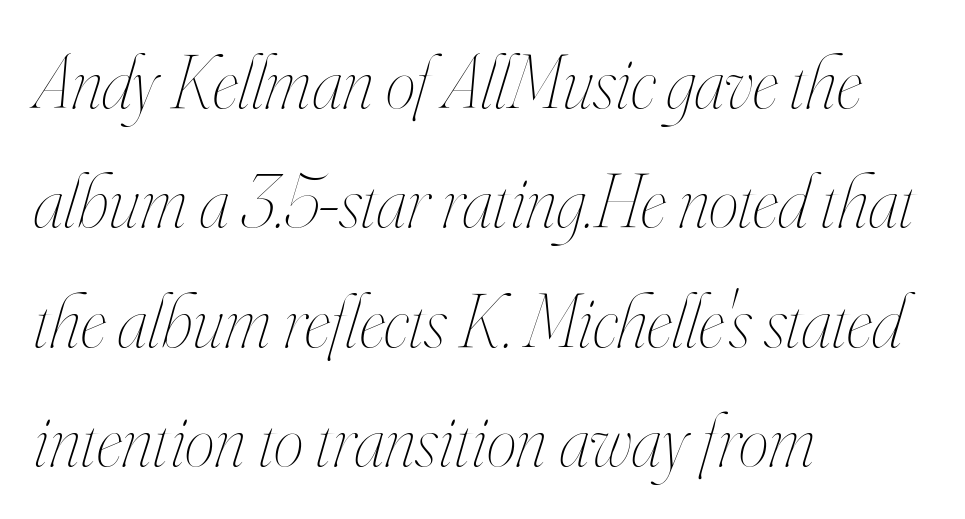
The image shows 76 px thin, condensed type, italic (leaning right); set left-aligned, normal line spacing (1.57x), normal letter spacing, not underlined; high stroke contrast and a small x-height.
